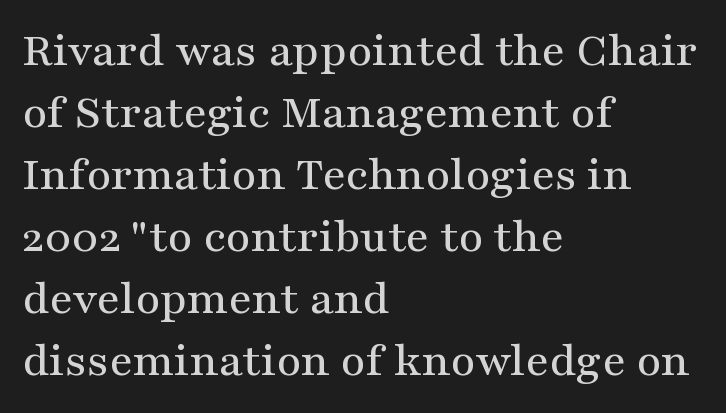
The image shows 48 px wide serif type, upright; set left-aligned, normal line spacing (1.29x), normal letter spacing, not underlined; medium stroke contrast and a medium x-height.
